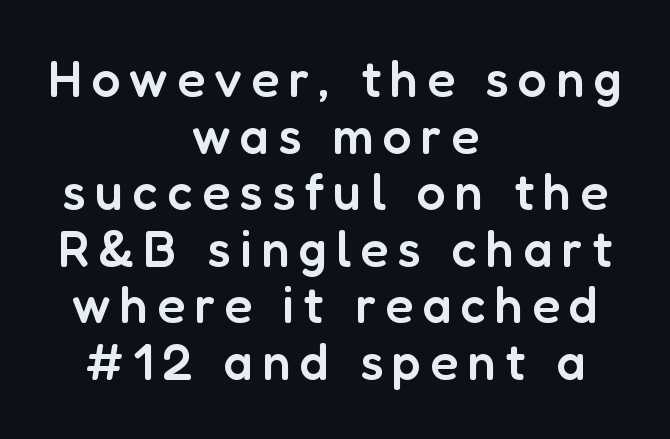
The image shows 51 px semibold sans-serif type, upright; set centered, tight line spacing (1.11x), not underlined; low stroke contrast and a medium x-height.
